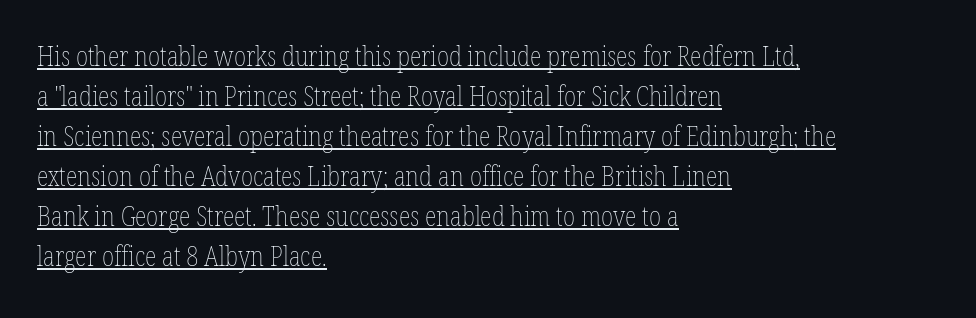
The image shows 27 px text type, upright; set left-aligned, normal line spacing (1.48x), normal letter spacing, underlined.
